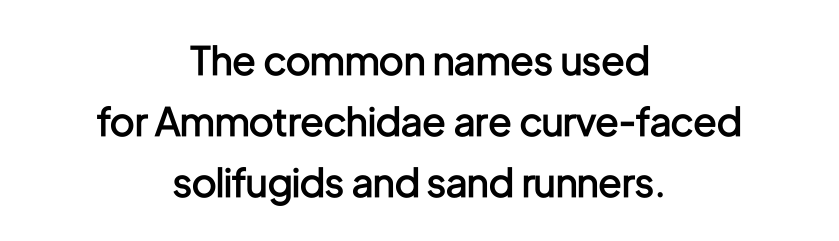
The specimen reads as upright at a glance. You could call the tracking neutral — neither tight nor loose. Regular leading. The characters look somewhat weighty, a semibold short of true bold. Note: no serifs on the glyphs. A centered setting, common on invitations and titles, is used for this passage.
